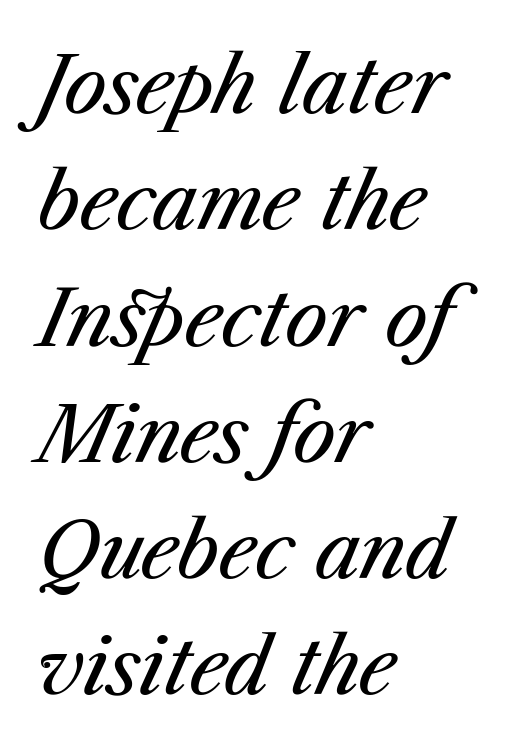
Each stroke keeps to a modest, everyday thickness or less. Casual observation: everything's shoved over to the left. Observe the ordinary spacing: letters are neighbours, not strangers. Slant detected: the letters are inclined. The space directly below the letters is spotless. Normally led — the rows are evenly, conventionally spaced.
